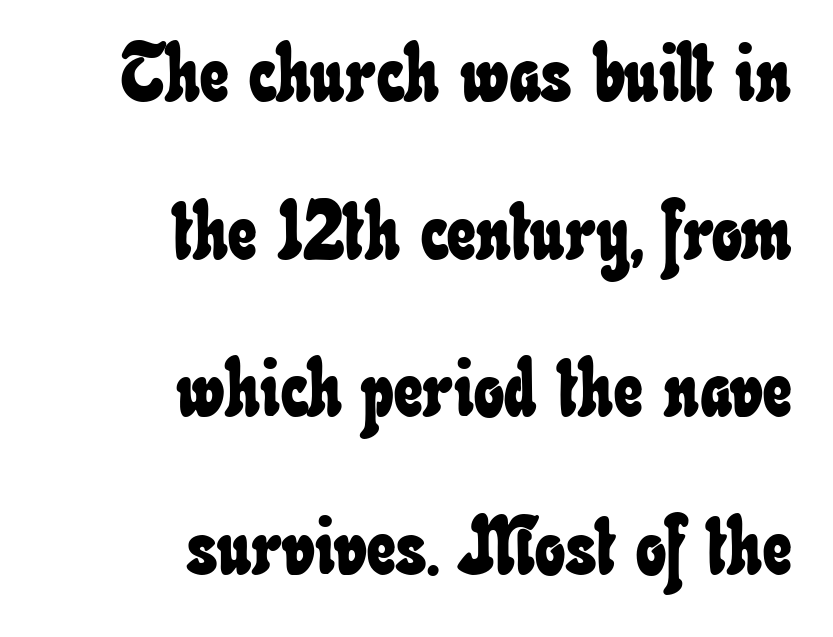
The image shows 80 px condensed type; set right-aligned, loose line spacing (1.97x), normal letter spacing, not underlined; low stroke contrast and a small x-height.
